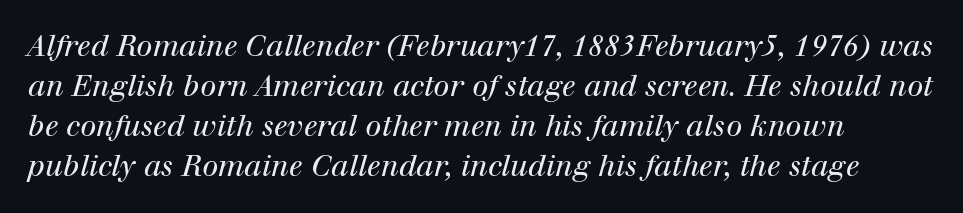
{"serif": "yes", "italic": "yes", "lean": "right", "slant_degrees": 12, "bold": "no", "weight": "regular", "width": "normal", "stroke_contrast": "high", "x_height": "medium", "monospaced": "no", "underline": "no", "line_spacing": "normal", "line_spacing_ratio": 1.38, "letter_spacing": "normal", "letter_spacing_em": 0.0, "glyph_px": 29}
